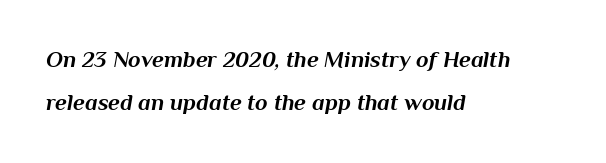
The image shows 23 px bold type, italic (leaning right); set left-aligned, line spacing 1.87x, normal letter spacing, not underlined.
